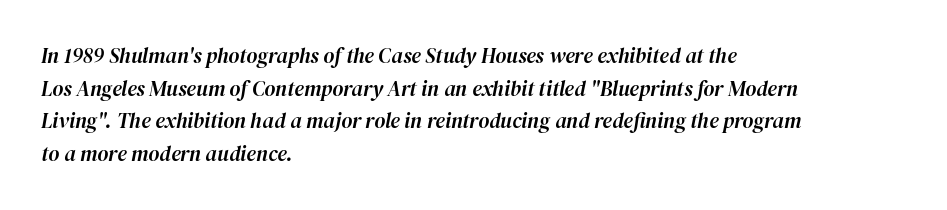
Leading: standard. Decoration check: the copy has no underline. In terms of posture, this sample is oblique. Where is the straight margin? On the left. Standard letterfit; no display-style spreading of the glyphs.
